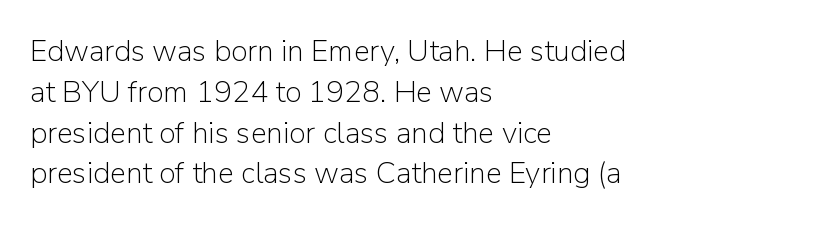
{"serif": "no", "italic": "no", "bold": "no", "weight": "light", "width": "normal", "stroke_contrast": "low", "x_height": "medium", "monospaced": "no", "underline": "no", "align": "left", "line_spacing": "normal", "line_spacing_ratio": 1.36, "letter_spacing": "normal", "letter_spacing_em": 0.0, "glyph_px": 30}
